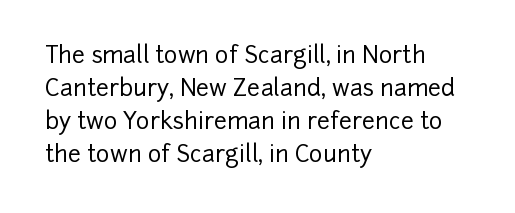
Q: Is the text italic (slanted)? A: No, it is upright.
Q: Is the text underlined? A: No.
Q: How is the paragraph aligned? A: Left-aligned.
Q: Is the spacing between letters normal or unusually wide? A: Normal.
Q: Is the spacing between lines tight, normal or loose? A: Normal.
